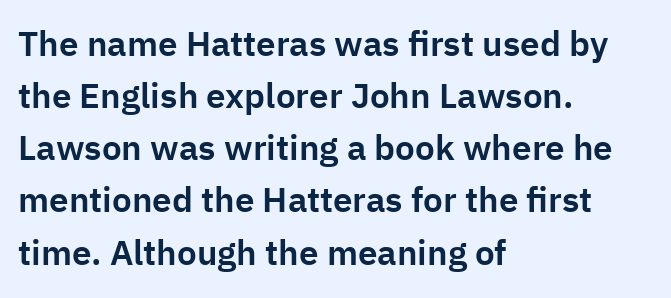
Between one letter and the next there's only the usual sliver of space. If you drew a ruler down the left edge, every line would touch it. Is there any slant? The stems are plumb. In terms of letterform style, serifs are entirely absent.
